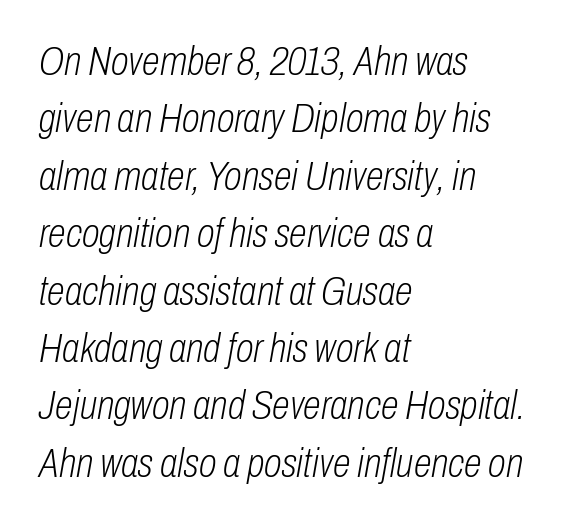
{"italic": "yes", "lean": "right", "slant_degrees": 10, "bold": "no", "weight": "light", "width": "condensed", "stroke_contrast": "low", "x_height": "medium", "monospaced": "no", "underline": "no", "align": "left", "line_spacing": "normal", "line_spacing_ratio": 1.4, "letter_spacing": "normal", "letter_spacing_em": 0.0, "glyph_px": 41}
